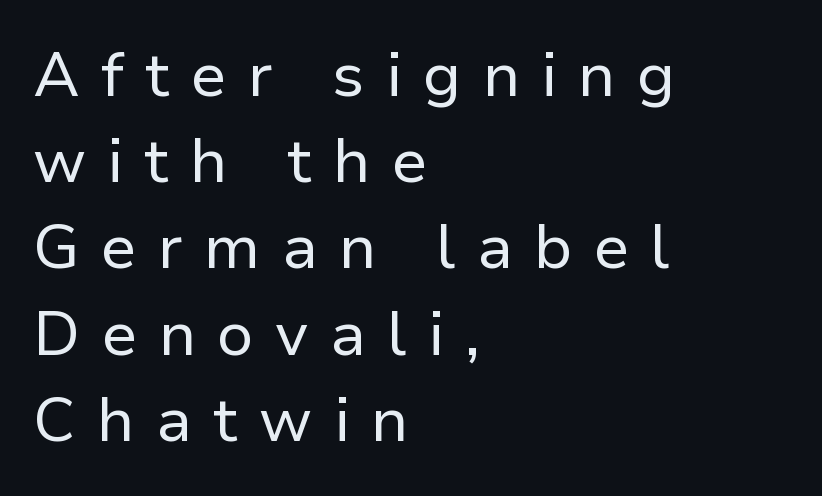
The image shows 62 px regular-weight sans-serif type, upright; set left-aligned, normal line spacing (1.39x), unusually wide letter spacing (+0.34 em), not underlined; low stroke contrast and a medium x-height.
